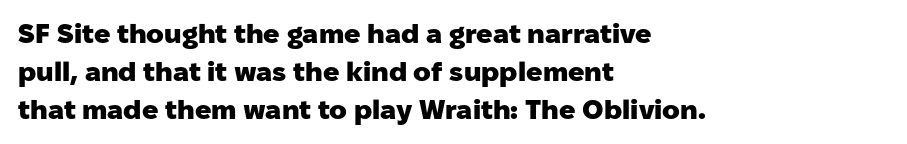
{"italic": "no", "bold": "yes", "underline": "no", "align": "left", "line_spacing": "normal", "line_spacing_ratio": 1.41, "letter_spacing": "normal", "letter_spacing_em": 0.0, "glyph_px": 27}
